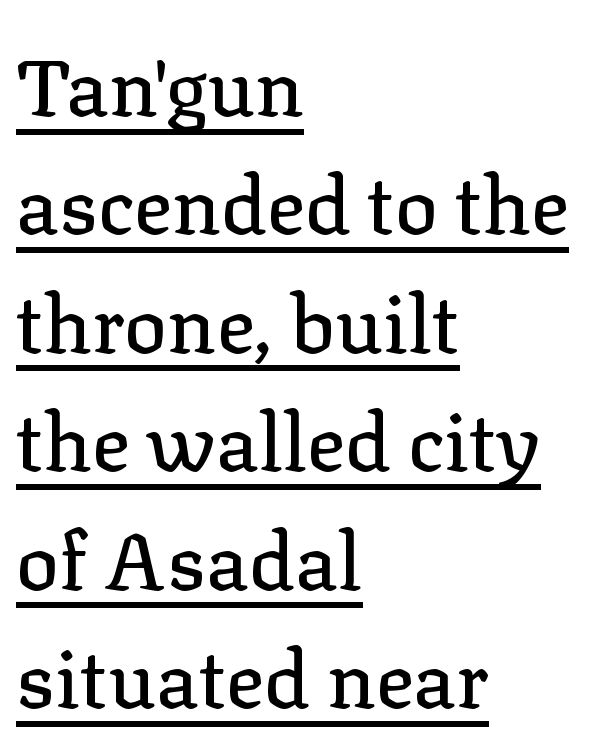
The image shows 80 px serif type, upright; set left-aligned, normal line spacing (1.48x), normal letter spacing, underlined; low stroke contrast and a medium x-height.
